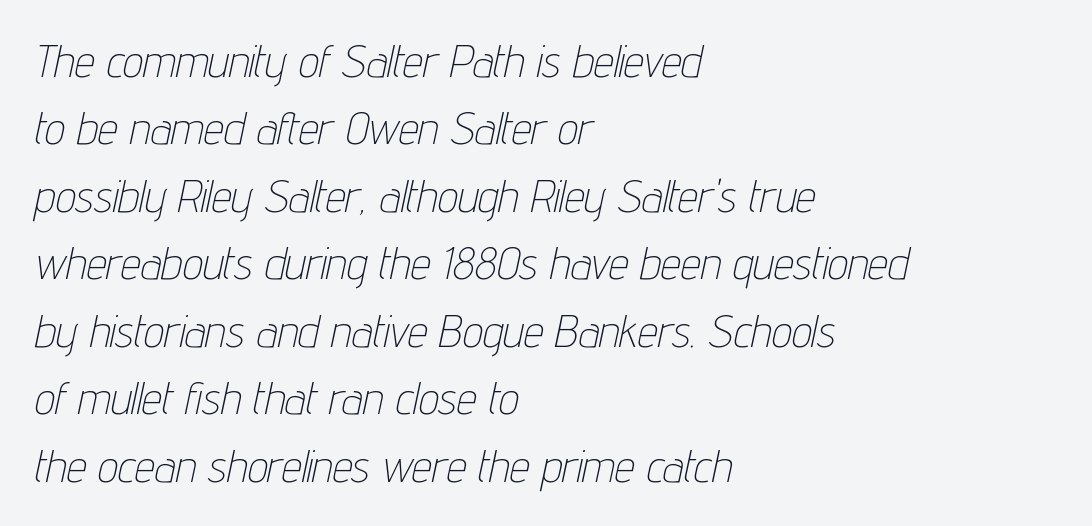
Students, observe: this is what conventionally led text looks like. Nobody drew a line under any word here. These lines were composed using italics. No extra ink here — the face is not bold. This sample has the flowing, uneven cadence of proportional lettering. Line starts are locked; line ends wander.
